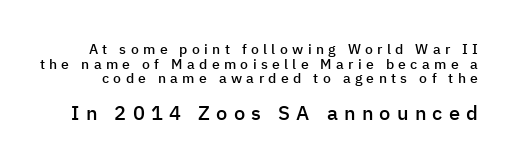
Q: Is the text bold? A: Semi-bold.
Q: Is the text italic (slanted)? A: No, it is upright.
Q: Is the text underlined? A: No.
Q: Is the spacing between letters normal or unusually wide? A: Unusually wide.
Q: Is the spacing between lines tight, normal or loose? A: Tight.
Q: Which block of text is set in a larger size, the first (top) or the second (bottom)? A: The second (bottom) one.
